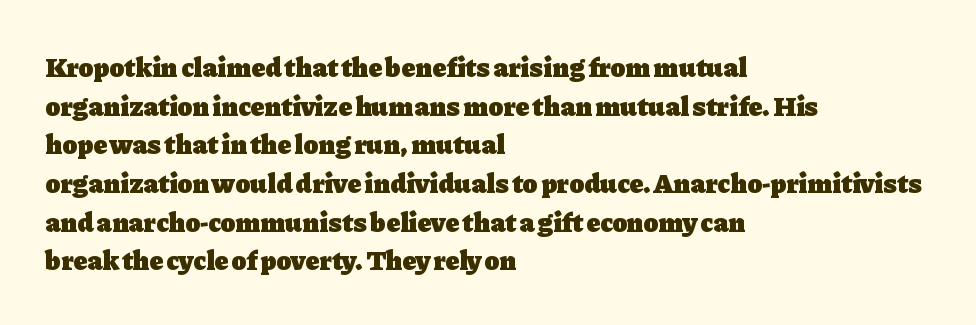
{"serif": "yes", "italic": "no", "bold": "yes", "weight": "heavy", "width": "normal", "stroke_contrast": "low", "x_height": "medium", "monospaced": "no", "underline": "no", "align": "left", "line_spacing": "normal", "line_spacing_ratio": 1.38, "letter_spacing": "normal", "letter_spacing_em": 0.0, "glyph_px": 28}
